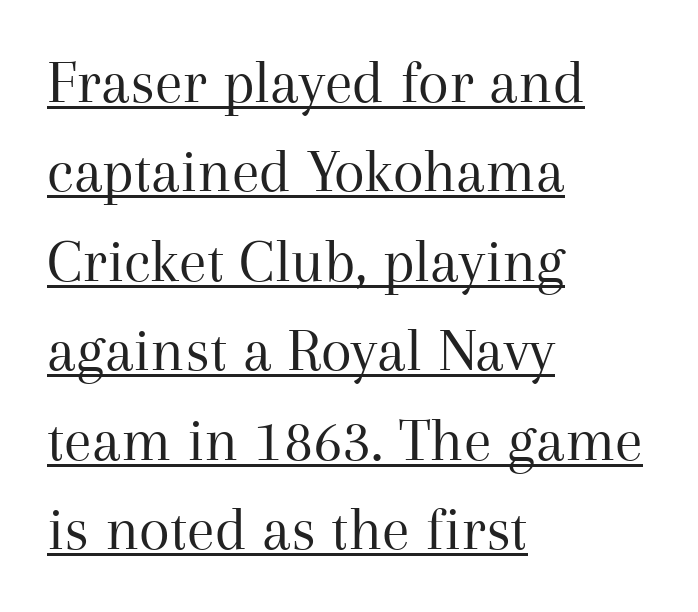
{"serif": "yes", "italic": "no", "bold": "no", "weight": "regular", "width": "normal", "stroke_contrast": "medium", "x_height": "medium", "monospaced": "no", "underline": "yes", "align": "left", "line_spacing": "normal", "line_spacing_ratio": 1.42, "letter_spacing": "normal", "letter_spacing_em": 0.0, "glyph_px": 63}
